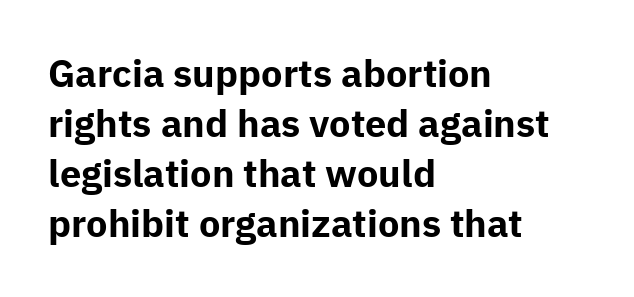
The typesetter chose a ragged-right arrangement here. Notice how descenders clear the ascenders below comfortably — that's standard leading. Rule under the text: the space is simply empty. Heavy-handed strokes throughout: this text is bold. The face used here is rendered with its standard letterfit.
